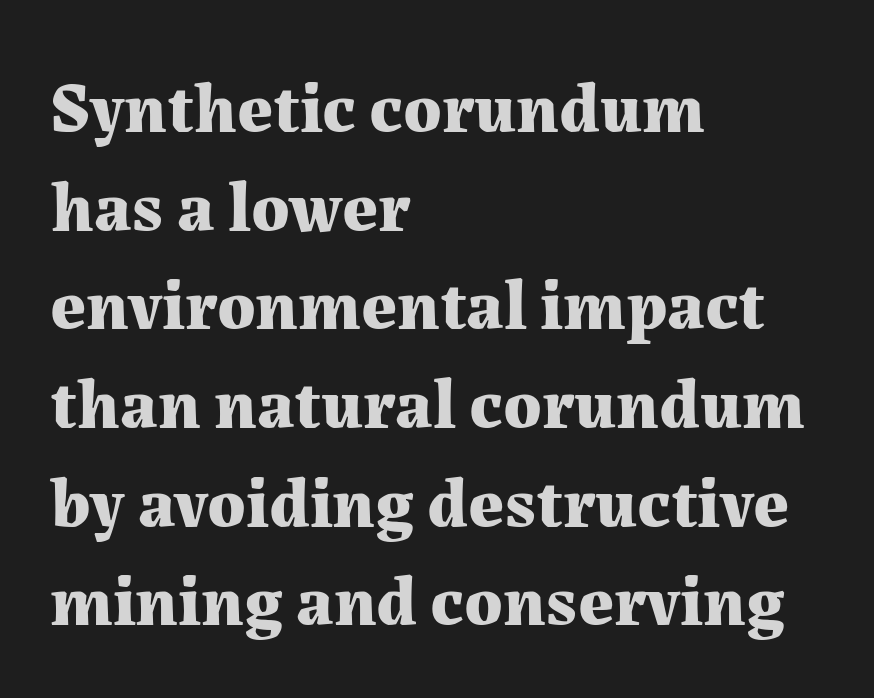
Q: Is the text bold? A: Yes.
Q: Is the text italic (slanted)? A: No, it is upright.
Q: Is the typeface a serif or a sans-serif typeface? A: Serif.
Q: Is the text underlined? A: No.
Q: How is the paragraph aligned? A: Left-aligned.
Q: Is the spacing between letters normal or unusually wide? A: Normal.
Q: Is the spacing between lines tight, normal or loose? A: Normal.
Q: Width (condensed, normal, or wide)? A: Normal.
Q: Stroke contrast? A: Medium.
Q: x-height? A: Medium.
Q: Monospaced? A: No.
